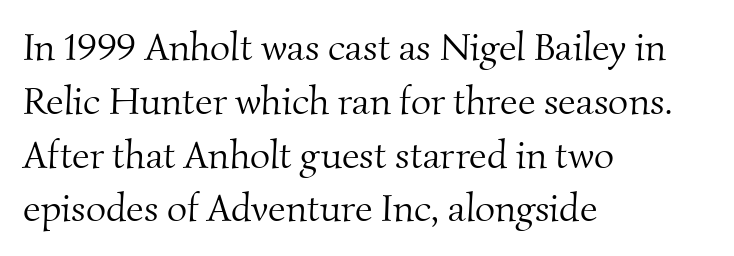
Q: Is the text bold? A: No.
Q: Is the typeface a serif or a sans-serif typeface? A: Serif.
Q: Is the text underlined? A: No.
Q: How is the paragraph aligned? A: Left-aligned.
Q: Is the spacing between letters normal or unusually wide? A: Normal.
Q: Is the spacing between lines tight, normal or loose? A: Normal.
Q: Width (condensed, normal, or wide)? A: Normal.
Q: Stroke contrast? A: Medium.
Q: x-height? A: Small.
Q: Monospaced? A: No.
